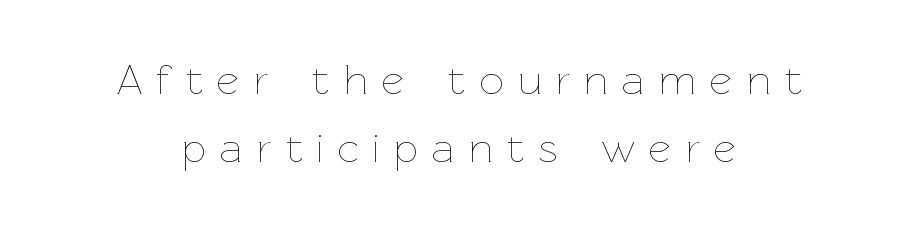
Ordinary non-slanted type is in use. You could not count columns in this text — the font is proportionally spaced. The line texture is sparse and dotted thanks to wide tracking. The lines in this sample share a center point and differ in where they start and stop.
